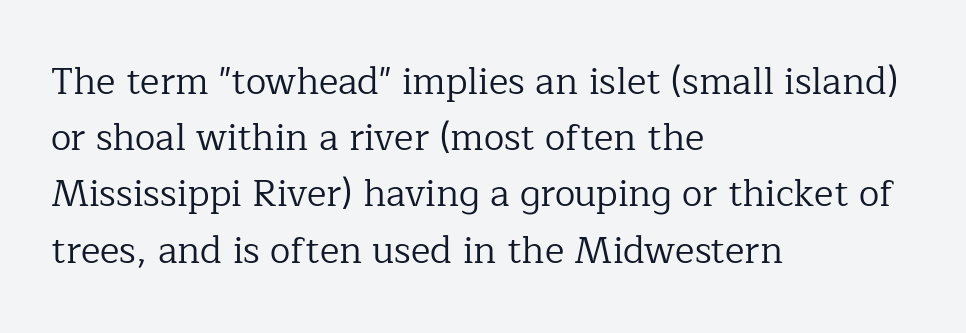
{"serif": "yes", "italic": "no", "bold": "no", "weight": "regular", "width": "normal", "stroke_contrast": "low", "x_height": "medium", "monospaced": "no", "underline": "no", "align": "left", "line_spacing": "normal", "line_spacing_ratio": 1.52, "letter_spacing": "normal", "letter_spacing_em": 0.0, "glyph_px": 37}
